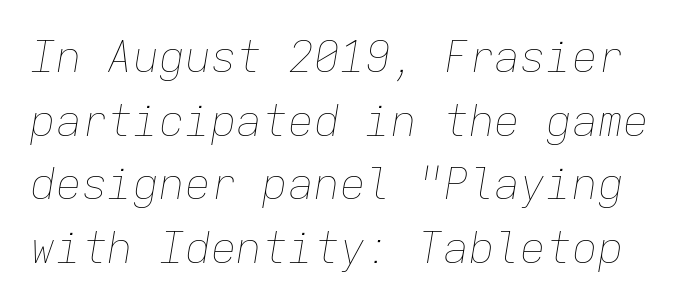
{"italic": "yes", "lean": "right", "slant_degrees": 9, "bold": "no", "weight": "thin", "width": "normal", "stroke_contrast": "low", "x_height": "medium", "monospaced": "yes", "underline": "no", "line_spacing": "normal", "line_spacing_ratio": 1.48, "letter_spacing": "normal", "letter_spacing_em": 0.0, "glyph_px": 43}
